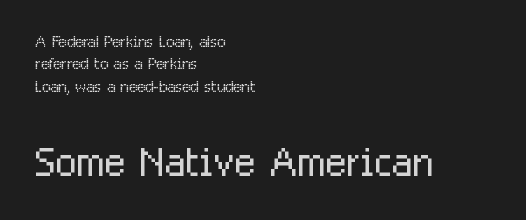
{"serif": "no", "italic": "no", "bold": "no", "weight": "light", "width": "condensed", "stroke_contrast": "low", "x_height": "medium", "monospaced": "no", "underline": "no", "align": "left", "line_spacing": "tight", "line_spacing_ratio": 1.02, "letter_spacing": "normal", "letter_spacing_em": 0.0, "larger_block": "second", "size_ratio": 2.55, "glyph_px": 56}
